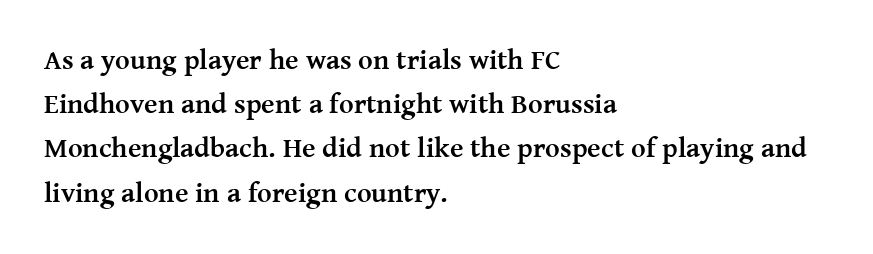
Just letters on the line, the space beneath them empty. This sample has the flowing, uneven cadence of proportional lettering. Typesetter's note: full bold, strokes at maximum text heaviness. Note: serifs present on the glyphs. The letters stand upright; this is a roman face.
